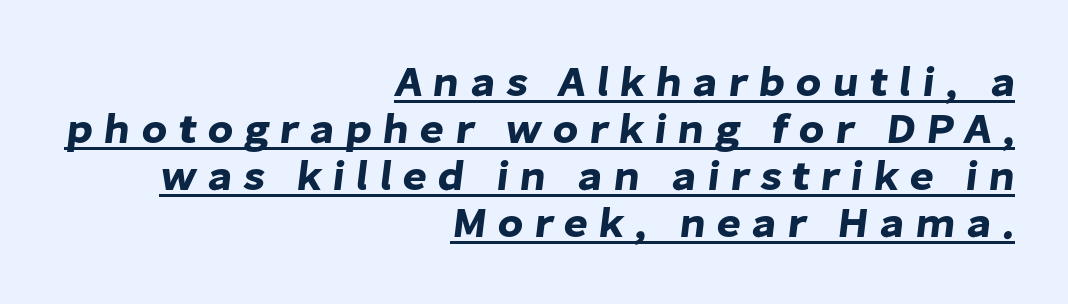
{"serif": "no", "width": "normal", "stroke_contrast": "low", "x_height": "medium", "monospaced": "no", "underline": "yes", "align": "right", "line_spacing": "tight", "line_spacing_ratio": 1.12, "letter_spacing": "wide", "letter_spacing_em": 0.25, "glyph_px": 42}
